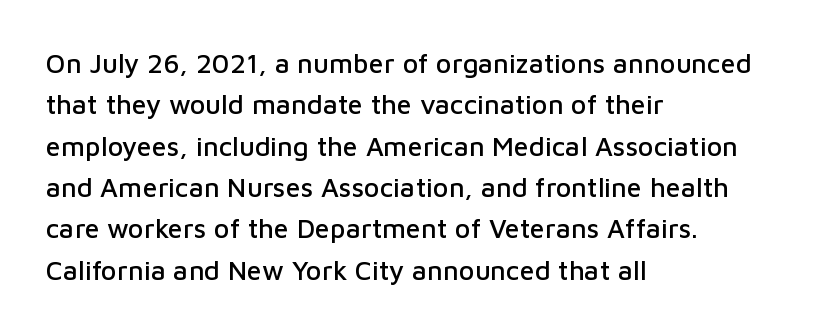
Q: Is the text italic (slanted)? A: No, it is upright.
Q: Is the text underlined? A: No.
Q: How is the paragraph aligned? A: Left-aligned.
Q: Is the spacing between letters normal or unusually wide? A: Normal.
Q: Is the spacing between lines tight, normal or loose? A: Normal.
